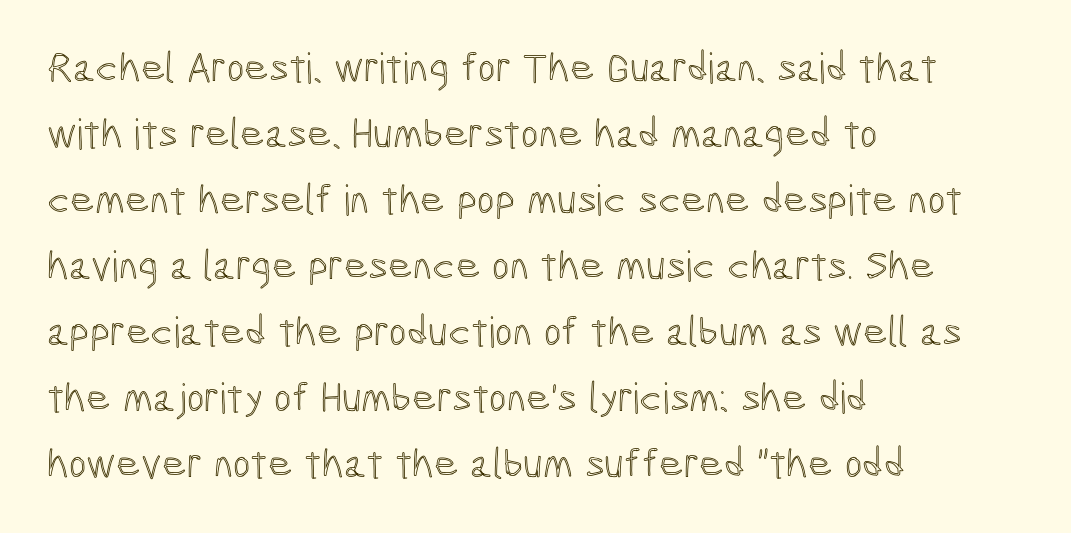
The image shows 42 px condensed type, upright; set left-aligned, normal line spacing (1.57x), normal letter spacing, not underlined; a medium x-height.
